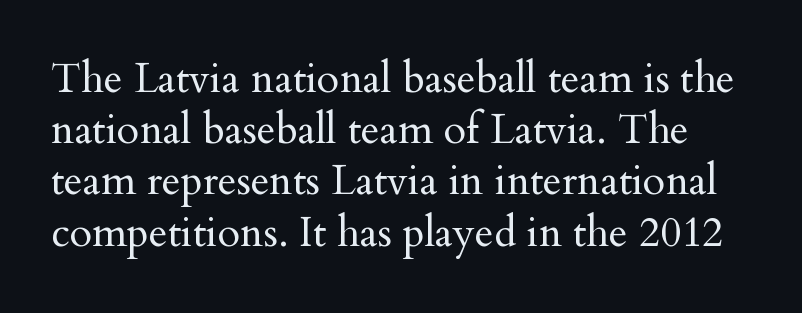
The letters advance in unequal steps, a hallmark of proportional type. Typographically, this falls in the serif category. This rendering leaves character spacing at its baseline value. Lines of text with bare space underneath. Stroke mass is kept to a normal reading level or below.
